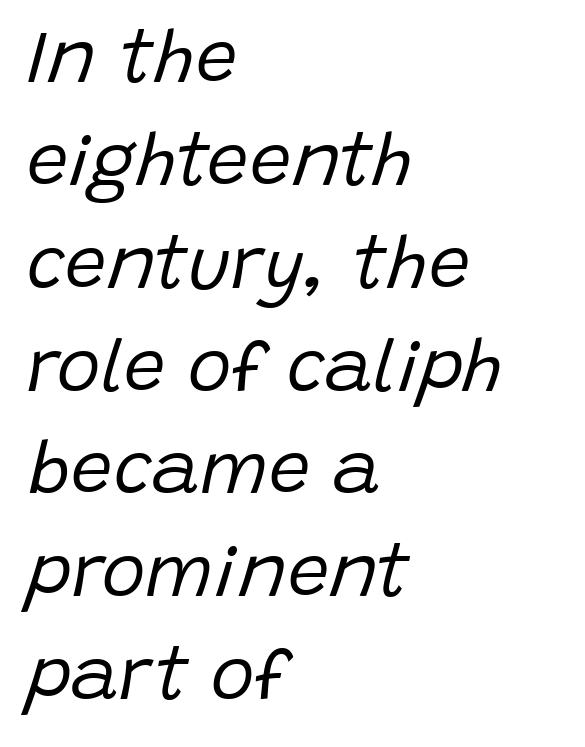
Just letters on the line, the space beneath them empty. Where is the straight margin? On the left. This sample uses an oblique cut, with every glyph tilted off the vertical. Leading matches the norm, producing a regular column. The letters look calm and open, with moderate or lighter stems.
